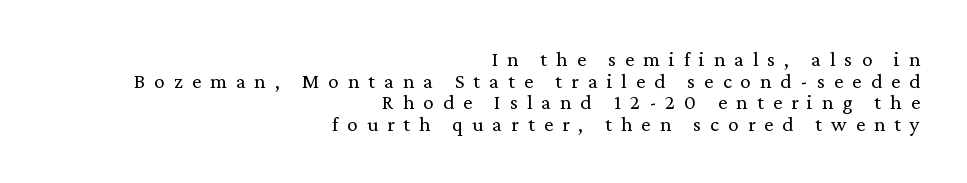
{"italic": "no", "bold": "no", "underline": "no", "align": "right", "line_spacing": "tight", "line_spacing_ratio": 1.03, "letter_spacing": "wide", "letter_spacing_em": 0.43, "glyph_px": 21}
